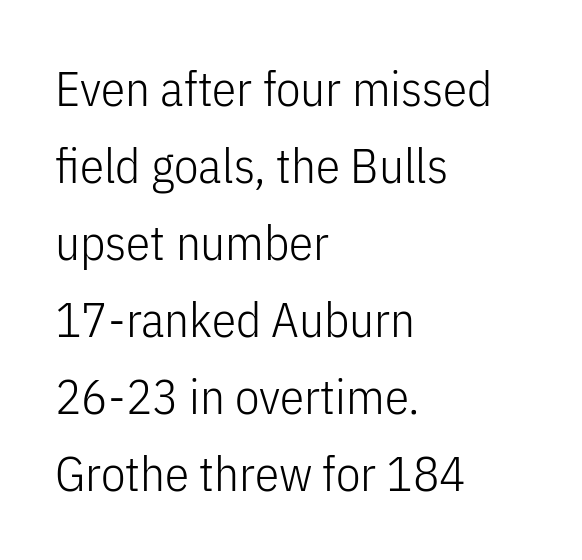
Think standard paragraph weight, or any step lighter than that. Line starts are locked; line ends wander. Quick note: underline off. Leading: standard. Classification — sans serif. The passage shown is typed in a proportional face where columns would drift.
